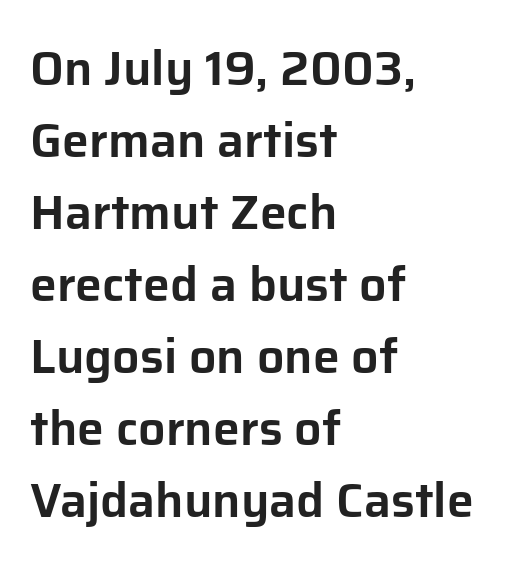
{"serif": "no", "italic": "no", "width": "normal", "stroke_contrast": "low", "x_height": "medium", "monospaced": "no", "underline": "no", "align": "left", "line_spacing": "normal", "line_spacing_ratio": 1.5, "letter_spacing": "normal", "letter_spacing_em": 0.0, "glyph_px": 48}
